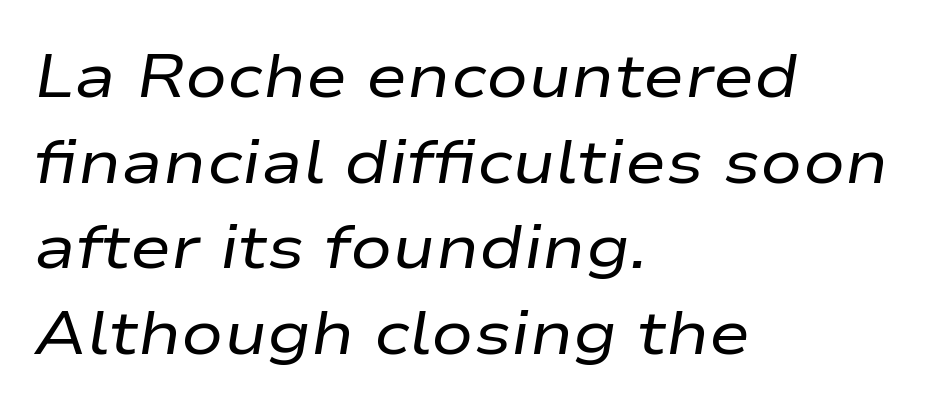
{"italic": "yes", "lean": "right", "slant_degrees": 9, "bold": "no", "weight": "regular", "width": "wide", "stroke_contrast": "low", "x_height": "medium", "monospaced": "no", "underline": "no", "align": "left", "line_spacing": "normal", "line_spacing_ratio": 1.38, "letter_spacing": "normal", "letter_spacing_em": 0.0, "glyph_px": 62}
